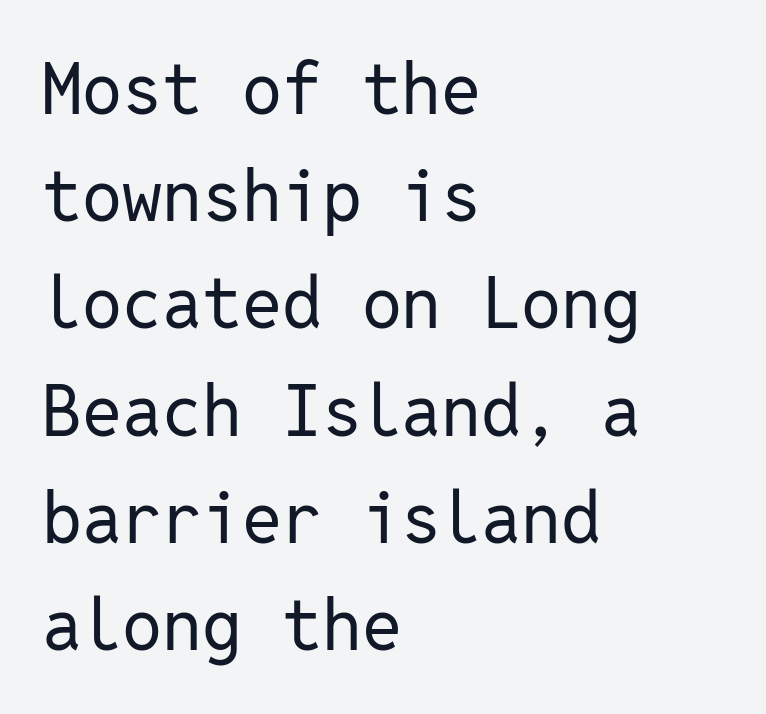
Only glyphs here, with clear space below each row. The weight would be labelled regular, book, light, or lighter still. Caption: standard tracking, unaltered. Each new line begins a customary step beneath the previous one.
